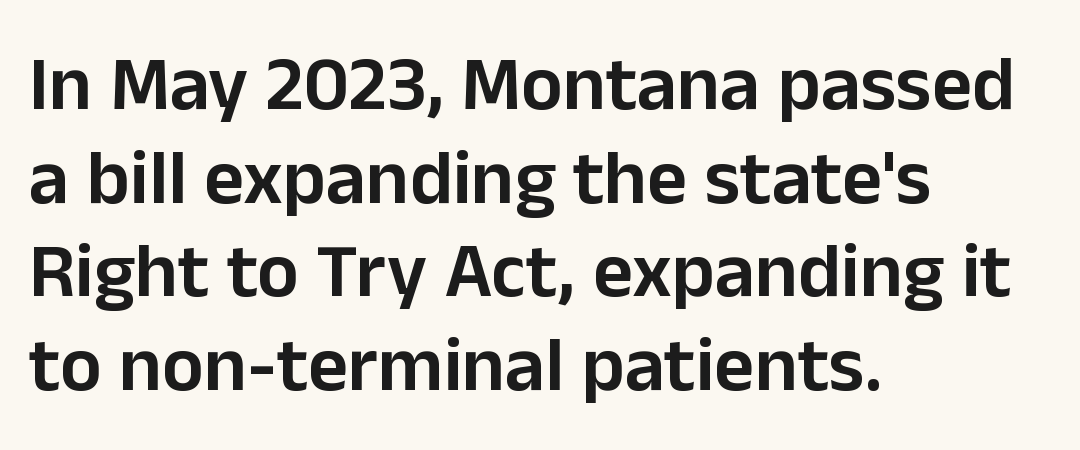
{"serif": "no", "italic": "no", "bold": "semi", "weight": "semibold", "width": "normal", "stroke_contrast": "low", "x_height": "medium", "monospaced": "no", "underline": "no", "align": "left", "line_spacing_ratio": 1.2, "letter_spacing": "normal", "letter_spacing_em": 0.0, "glyph_px": 78}
